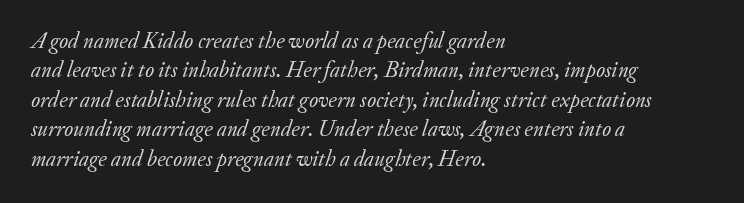
{"italic": "yes", "lean": "right", "slant_degrees": 20, "bold": "no", "underline": "no", "align": "left", "line_spacing": "normal", "line_spacing_ratio": 1.34, "letter_spacing": "normal", "letter_spacing_em": 0.0, "glyph_px": 22}
